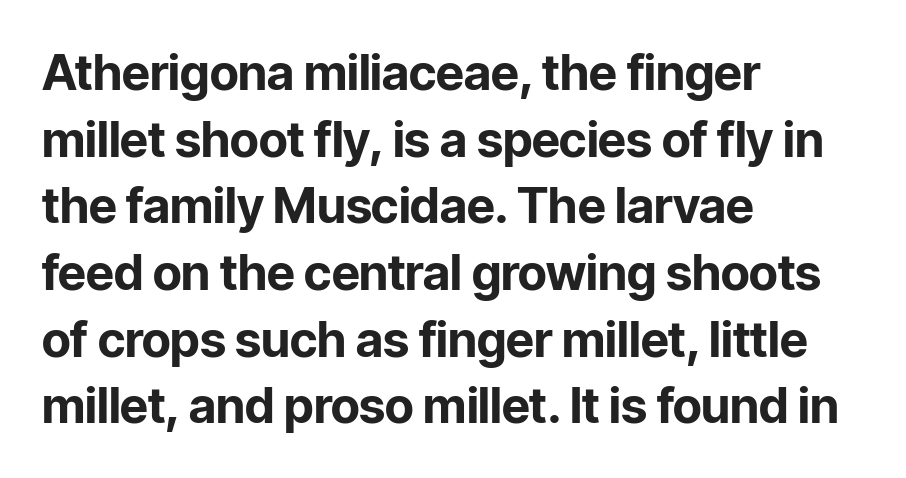
Q: Is the text bold? A: Yes.
Q: Is the text italic (slanted)? A: No, it is upright.
Q: Is the typeface a serif or a sans-serif typeface? A: Sans-serif.
Q: Is the text underlined? A: No.
Q: How is the paragraph aligned? A: Left-aligned.
Q: Is the spacing between letters normal or unusually wide? A: Normal.
Q: Is the spacing between lines tight, normal or loose? A: Normal.
Q: Width (condensed, normal, or wide)? A: Normal.
Q: Stroke contrast? A: Low.
Q: x-height? A: Medium.
Q: Monospaced? A: No.
